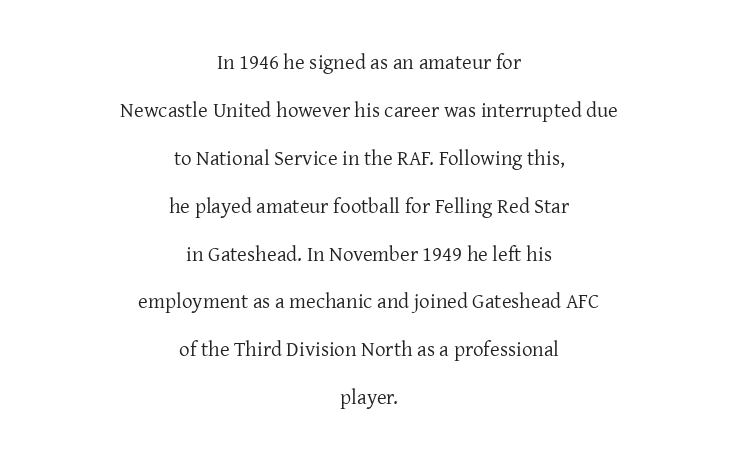
The image shows 21 px text type, upright; set centered, loose line spacing (2.28x), normal letter spacing, not underlined.
